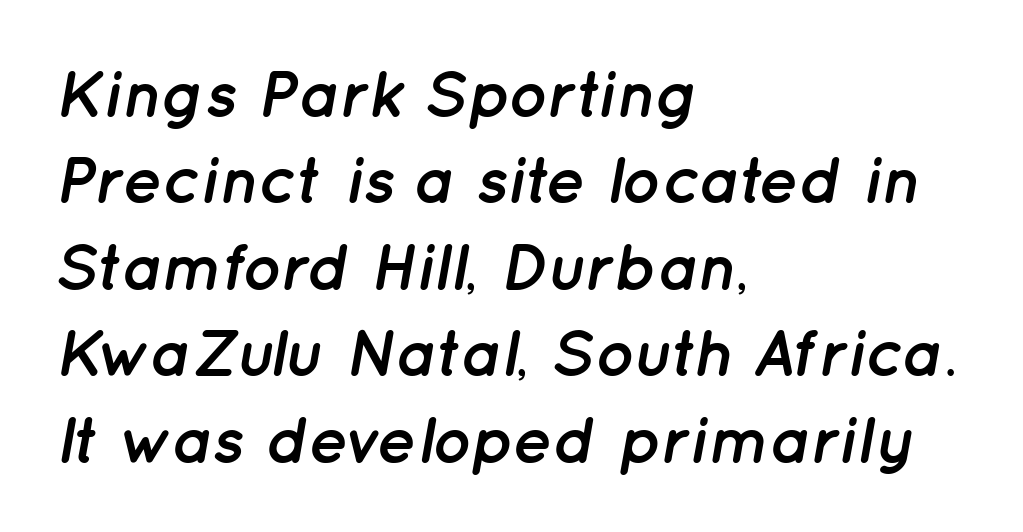
Does the copy run flush right? No — it runs flush left. The glyphs look as if they've been sheared to an angle. How heavy is the stroke? Heavy — this is a bold. The vertical gap from one line to the next is medium. Each row of text sits above clean, open space.
